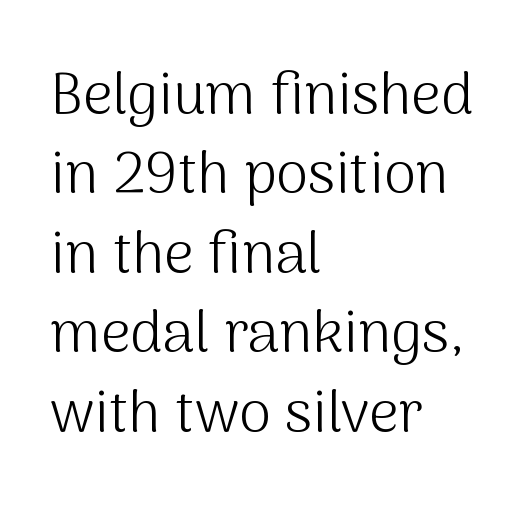
{"serif": "no", "italic": "no", "bold": "no", "weight": "light", "width": "normal", "stroke_contrast": "medium", "x_height": "medium", "monospaced": "no", "underline": "no", "align": "left", "line_spacing": "normal", "line_spacing_ratio": 1.37, "letter_spacing": "normal", "letter_spacing_em": 0.0, "glyph_px": 58}
